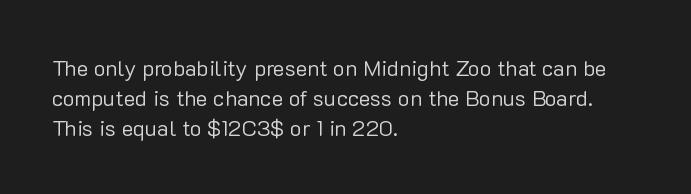
Q: Is the text bold? A: No.
Q: Is the text italic (slanted)? A: No, it is upright.
Q: Is the text underlined? A: No.
Q: How is the paragraph aligned? A: Left-aligned.
Q: Is the spacing between letters normal or unusually wide? A: Normal.
Q: Is the spacing between lines tight, normal or loose? A: Normal.
